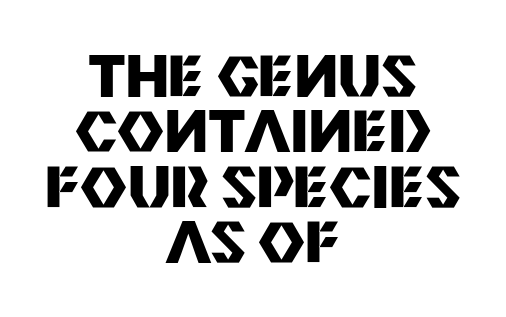
The image shows 57 px heavy sans-serif type, upright; set centered, tight line spacing (0.97x), normal letter spacing, not underlined; medium stroke contrast and a large x-height.
